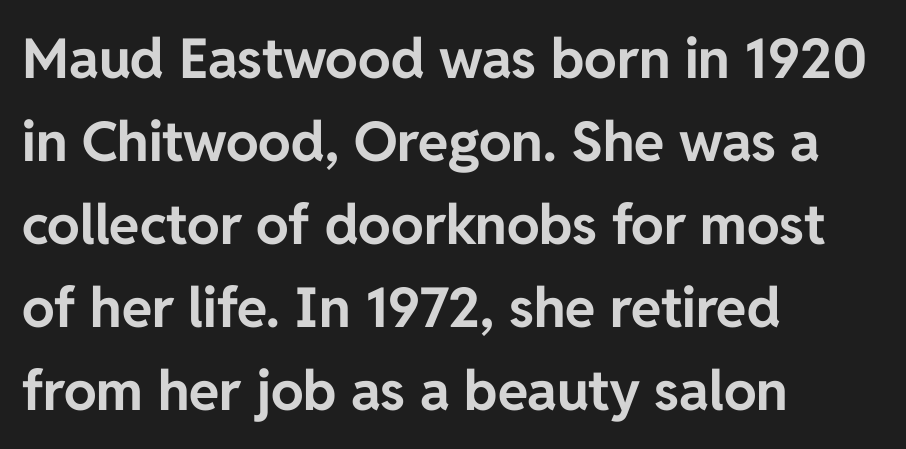
{"serif": "no", "italic": "no", "bold": "yes", "weight": "bold", "width": "normal", "stroke_contrast": "low", "x_height": "medium", "monospaced": "no", "underline": "no", "align": "left", "line_spacing": "normal", "line_spacing_ratio": 1.51, "letter_spacing": "normal", "letter_spacing_em": 0.0, "glyph_px": 55}
